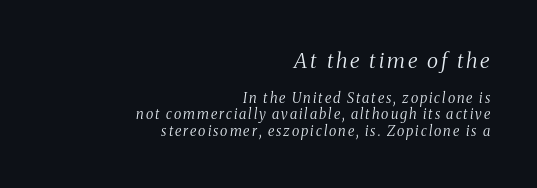
Q: Is the text bold? A: No.
Q: Is the text italic (slanted)? A: Yes, it leans right by about 8 degrees.
Q: Is the text underlined? A: No.
Q: How is the paragraph aligned? A: Right-aligned.
Q: Which block of text is set in a larger size, the first (top) or the second (bottom)? A: The first (top) one.
